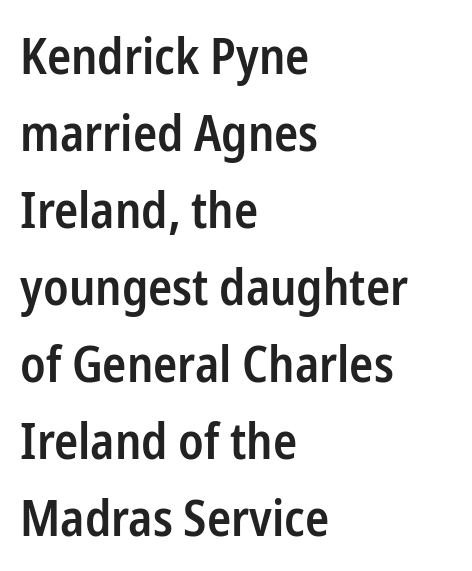
Q: Is the text bold? A: Semi-bold.
Q: Is the text italic (slanted)? A: No, it is upright.
Q: Is the typeface a serif or a sans-serif typeface? A: Sans-serif.
Q: Is the text underlined? A: No.
Q: How is the paragraph aligned? A: Left-aligned.
Q: Is the spacing between letters normal or unusually wide? A: Normal.
Q: Is the spacing between lines tight, normal or loose? A: Normal.
Q: Width (condensed, normal, or wide)? A: Condensed.
Q: Stroke contrast? A: Low.
Q: x-height? A: Medium.
Q: Monospaced? A: No.
